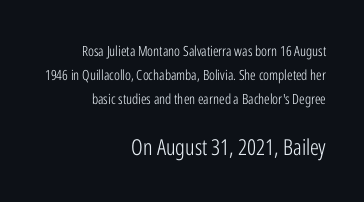
Ascenders rise straight up at ninety degrees. Which chunk is bigger? The second one — the bottom block dwarfs the top. Does extra space separate the letters? No, they use regular spacing. Caption: multi-line text, flush right, ragged left.
